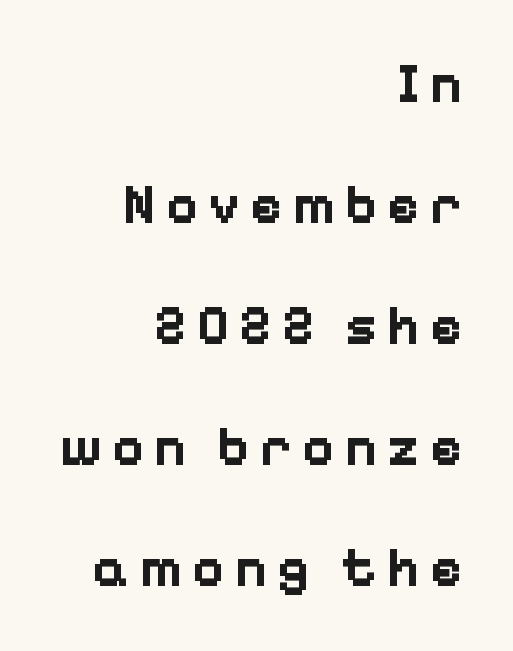
Q: Is the text bold? A: Yes.
Q: Is the text italic (slanted)? A: No, it is upright.
Q: Is the typeface a serif or a sans-serif typeface? A: Sans-serif.
Q: Is the text underlined? A: No.
Q: How is the paragraph aligned? A: Right-aligned.
Q: Is the spacing between lines tight, normal or loose? A: Loose.
Q: Width (condensed, normal, or wide)? A: Normal.
Q: Stroke contrast? A: Low.
Q: x-height? A: Medium.
Q: Monospaced? A: No.
